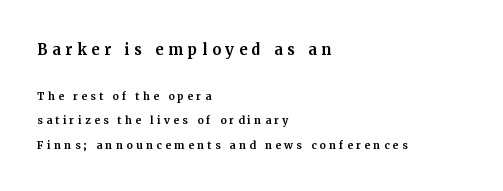
The image shows 20 px text type, upright; set left-aligned, line spacing 1.72x, unusually wide letter spacing (+0.24 em), not underlined; the first (top) block is 1.43x larger.
